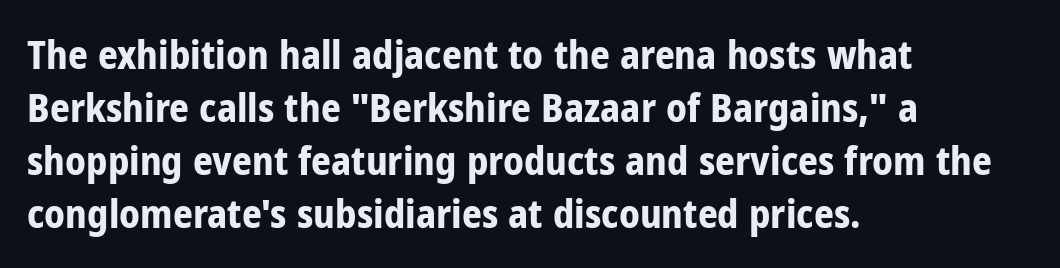
{"serif": "no", "italic": "no", "bold": "yes", "weight": "bold", "width": "condensed", "stroke_contrast": "low", "x_height": "medium", "monospaced": "no", "underline": "no", "align": "left", "line_spacing": "normal", "line_spacing_ratio": 1.36, "letter_spacing": "normal", "letter_spacing_em": 0.0, "glyph_px": 39}
